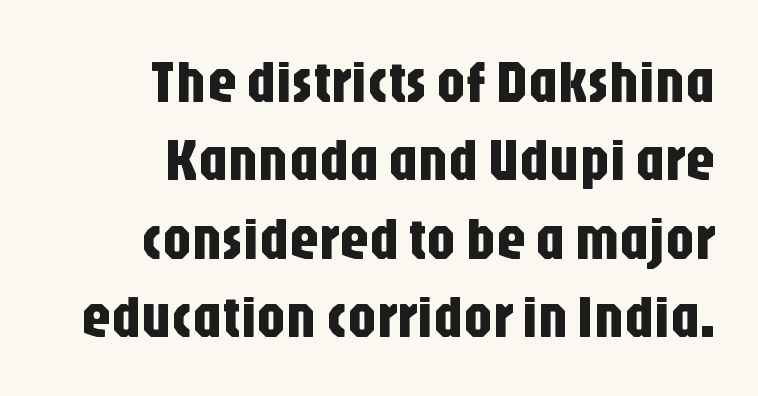
The image shows 59 px condensed sans-serif type, upright; set right-aligned, normal line spacing (1.33x), normal letter spacing, not underlined; low stroke contrast and a large x-height.
